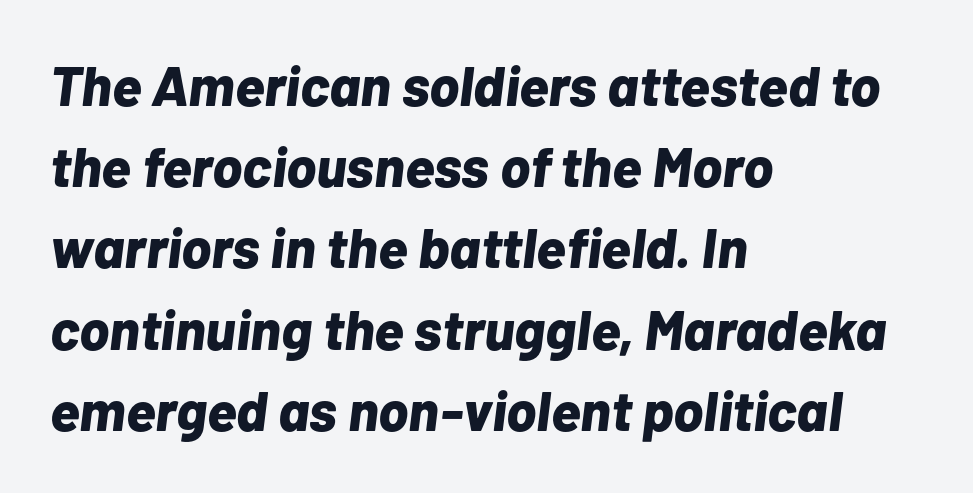
Beneath every word, the page is bare. Typesetter's note: full bold, strokes at maximum text heaviness. The specimen reads as italic at a glance. What stands out about the letter spacing? Nothing — it is the standard amount. Notice how the passage keeps a crisp vertical edge on the left only. These lines are rendered in a variable-pitch font.
